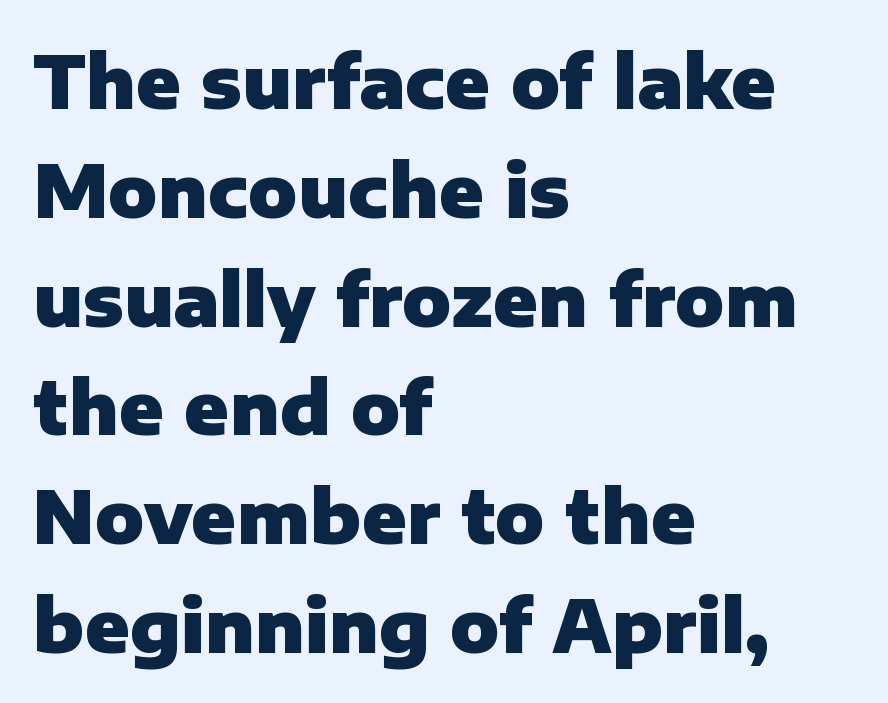
{"serif": "no", "italic": "no", "bold": "yes", "weight": "heavy", "width": "normal", "stroke_contrast": "low", "x_height": "medium", "monospaced": "no", "underline": "no", "align": "left", "line_spacing": "normal", "line_spacing_ratio": 1.49, "letter_spacing": "normal", "letter_spacing_em": 0.0, "glyph_px": 73}
